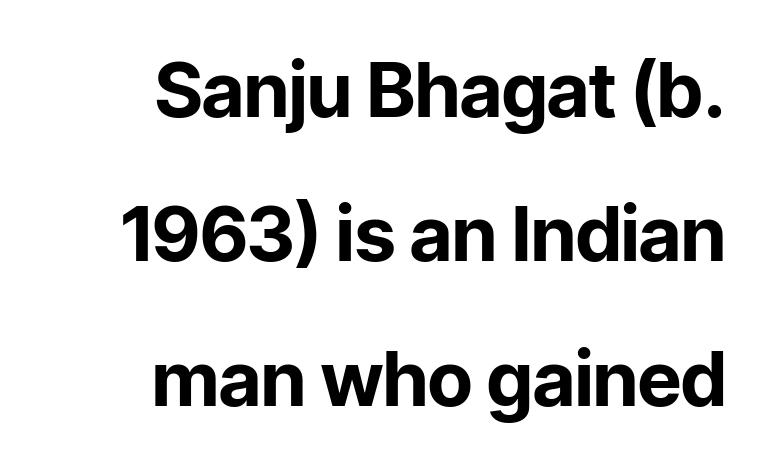
This is the regular roman posture of the typeface. This rendering uses right alignment, leaving the left contour irregular. Nope, no serifs anywhere on these letters. Horizontal bands of white between lines are thick stripes. The letters are bold, with thick, heavy strokes.
